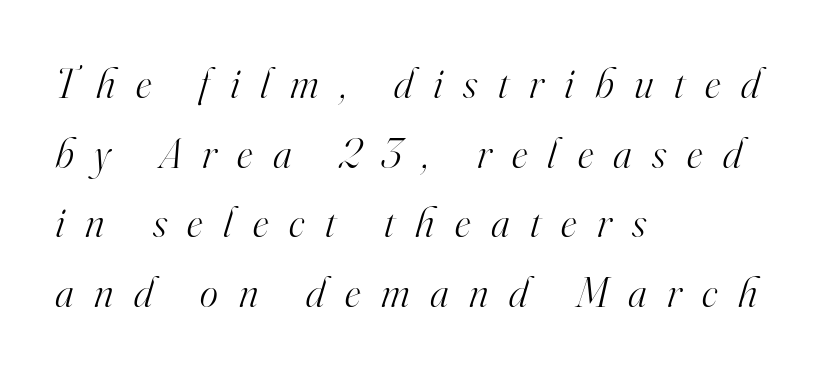
The image shows 43 px light serif type, italic (leaning right); set left-aligned, normal line spacing (1.62x), unusually wide letter spacing (+0.48 em), not underlined; high stroke contrast and a small x-height.
